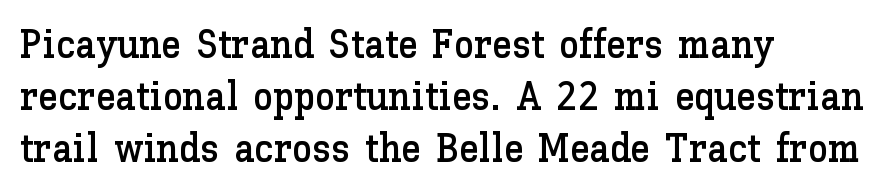
Q: Is the text italic (slanted)? A: No, it is upright.
Q: Is the text underlined? A: No.
Q: How is the paragraph aligned? A: Left-aligned.
Q: Is the spacing between letters normal or unusually wide? A: Normal.
Q: Is the spacing between lines tight, normal or loose? A: Normal.
Q: Width (condensed, normal, or wide)? A: Normal.
Q: Stroke contrast? A: Low.
Q: x-height? A: Medium.
Q: Monospaced? A: No.
